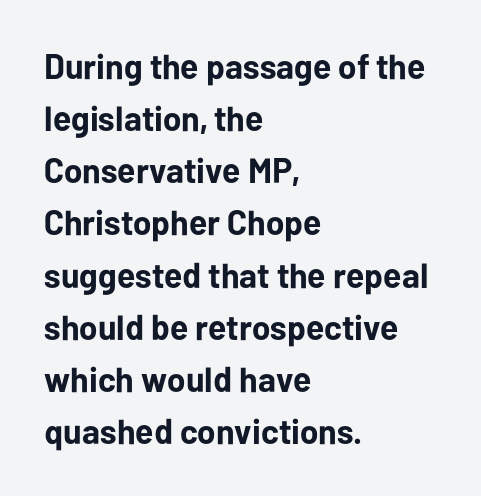
The text block is weighted toward the left margin, trailing off unevenly rightward. What's the leading like? Ordinary, nothing unusual. The letters sit at their default tracking, neither squeezed nor spread. Strong, thick strokes mark this as bold type.
